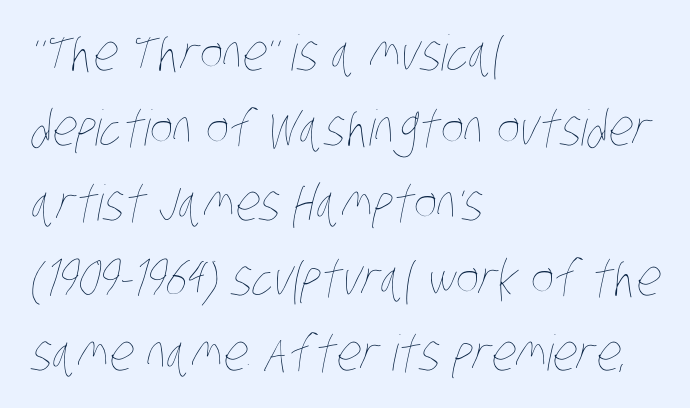
Think of a printed novel: that variable character pitch is what you see here. Underline: absent. Regular leading. Line beginnings align vertically; line endings do not.
